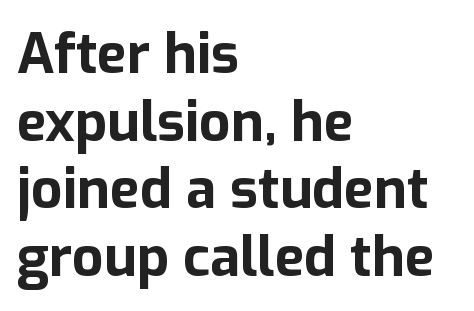
{"serif": "no", "italic": "no", "bold": "yes", "weight": "bold", "width": "normal", "stroke_contrast": "low", "x_height": "medium", "monospaced": "no", "underline": "no", "align": "left", "line_spacing_ratio": 1.23, "letter_spacing": "normal", "letter_spacing_em": 0.0, "glyph_px": 55}
